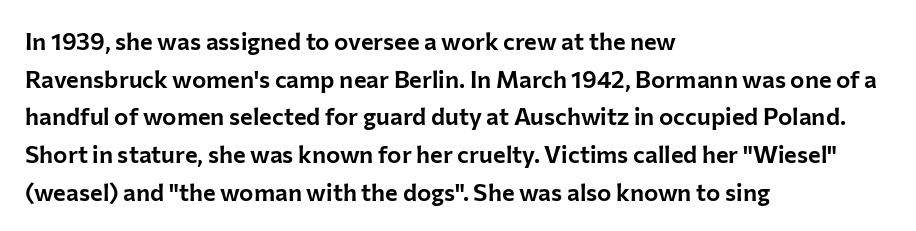
Students, observe: this is what conventionally led text looks like. When letters stand straight like this, we call the style roman or upright. Horizontally, the lines are justified to the leading edge only. The type is set solid horizontally, with unmodified tracking. The baseline area is clear.
